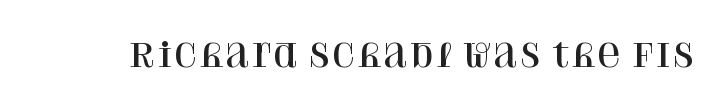
The image shows 32 px serif type, upright; set normal letter spacing, not underlined; high stroke contrast and a large x-height.
